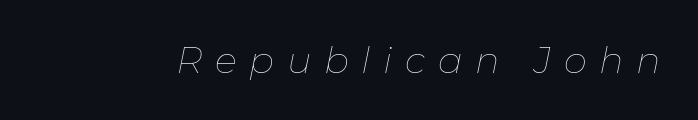
Note the varied advance widths — an 'i' is clearly narrower than an 'm'. Lines of text with bare space underneath. Is the letter spacing exaggerated? Yes — the characters are pushed far apart. Think standard paragraph weight, or any step lighter than that. You can tell it's italic because the verticals aren't actually vertical.
